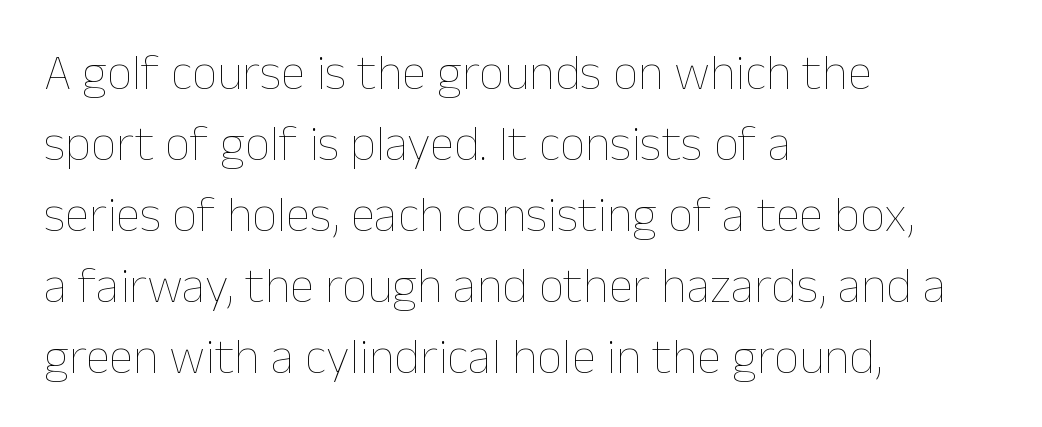
The ragged edge is on the right, which tells us the setting is flush left. Quick note: not italic, upright. Do the characters align in a grid? No, the font is proportional. Does the leading feel generous? No, just average. Only glyphs here, with clear space below each row.
